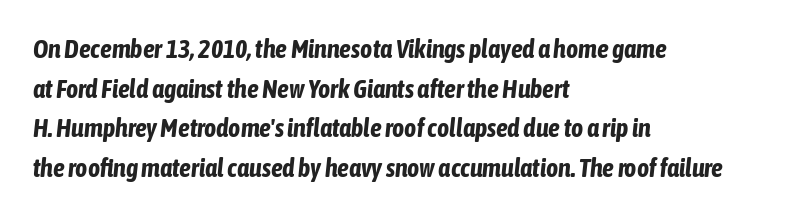
The lines sit at an ordinary, default distance from one another. Each glyph is drawn with heavy, bold strokes. Honestly, there is no underline to notice here at all. Slanted lettering throughout.
